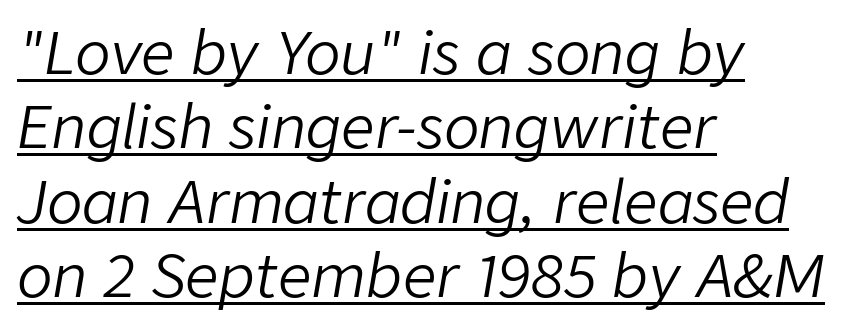
Q: Is the text bold? A: No.
Q: Is the text italic (slanted)? A: Yes, it leans right by about 9 degrees.
Q: Is the text underlined? A: Yes.
Q: How is the paragraph aligned? A: Left-aligned.
Q: Is the spacing between letters normal or unusually wide? A: Normal.
Q: Is the spacing between lines tight, normal or loose? A: Normal.
Q: Width (condensed, normal, or wide)? A: Normal.
Q: Stroke contrast? A: Low.
Q: x-height? A: Medium.
Q: Monospaced? A: No.
